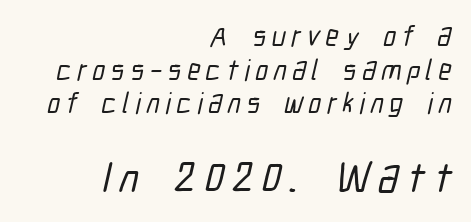
The image shows 43 px condensed sans-serif type; set right-aligned, line spacing 1.16x, not underlined; the second (bottom) block is 1.48x larger; low stroke contrast and a medium x-height.
